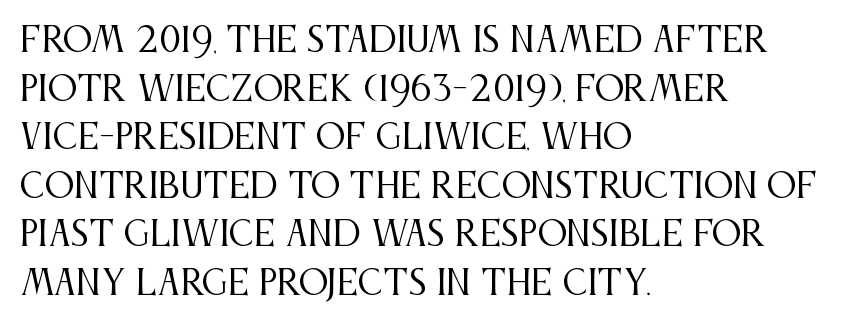
{"serif": "yes", "italic": "no", "bold": "no", "weight": "regular", "width": "condensed", "stroke_contrast": "medium", "x_height": "large", "monospaced": "no", "underline": "no", "align": "left", "line_spacing": "normal", "line_spacing_ratio": 1.47, "letter_spacing": "normal", "letter_spacing_em": 0.0, "glyph_px": 33}
